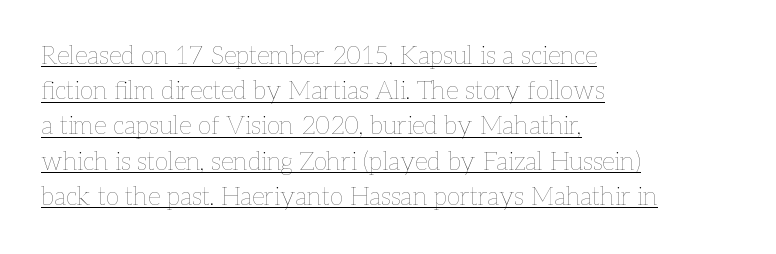
Q: Is the text bold? A: No.
Q: Is the text italic (slanted)? A: No, it is upright.
Q: Is the text underlined? A: Yes.
Q: How is the paragraph aligned? A: Left-aligned.
Q: Is the spacing between letters normal or unusually wide? A: Normal.
Q: Is the spacing between lines tight, normal or loose? A: Normal.
